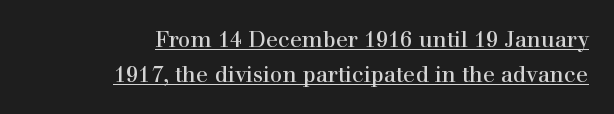
Q: Is the text italic (slanted)? A: No, it is upright.
Q: Is the text underlined? A: Yes.
Q: How is the paragraph aligned? A: Right-aligned.
Q: Is the spacing between letters normal or unusually wide? A: Normal.
Q: Is the spacing between lines tight, normal or loose? A: Normal.
